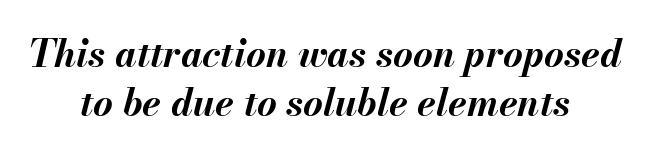
Rendered with sloped, italic letterforms. The letters advance in unequal steps, a hallmark of proportional type. Is the type bold? Yes — the strokes are clearly thick and heavy. Leftover space on each line is divided equally before and after the words.
